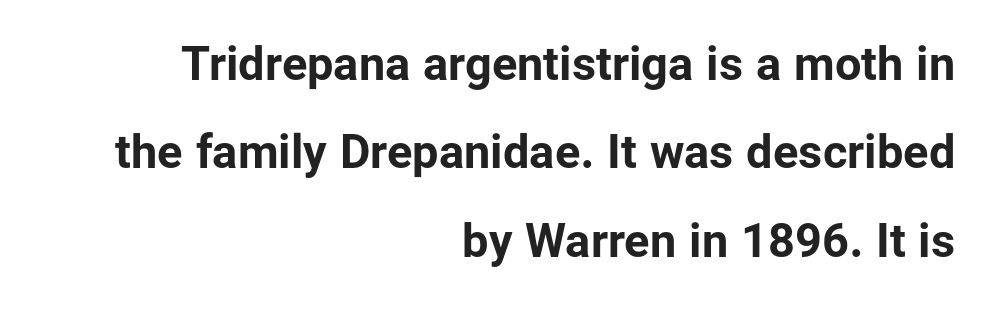
{"serif": "no", "italic": "no", "bold": "yes", "weight": "bold", "width": "normal", "stroke_contrast": "low", "x_height": "medium", "monospaced": "no", "underline": "no", "align": "right", "line_spacing_ratio": 1.88, "letter_spacing": "normal", "letter_spacing_em": 0.0, "glyph_px": 47}
